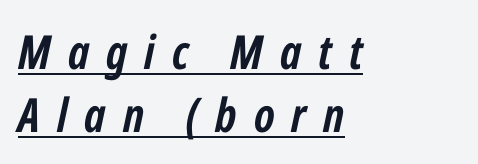
Q: Is the text bold? A: Yes.
Q: Is the text italic (slanted)? A: Yes, it leans right by about 12 degrees.
Q: Is the text underlined? A: Yes.
Q: How is the paragraph aligned? A: Left-aligned.
Q: Is the spacing between letters normal or unusually wide? A: Unusually wide.
Q: Is the spacing between lines tight, normal or loose? A: Normal.
Q: Width (condensed, normal, or wide)? A: Condensed.
Q: Stroke contrast? A: Low.
Q: x-height? A: Medium.
Q: Monospaced? A: No.
